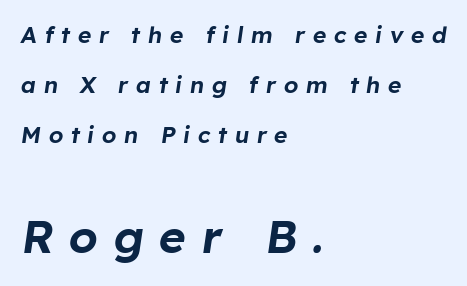
The image shows 46 px text type, italic (leaning right); set left-aligned, loose line spacing (2.18x), unusually wide letter spacing (+0.33 em), not underlined; the second (bottom) block is 2.0x larger; low stroke contrast and a medium x-height.
